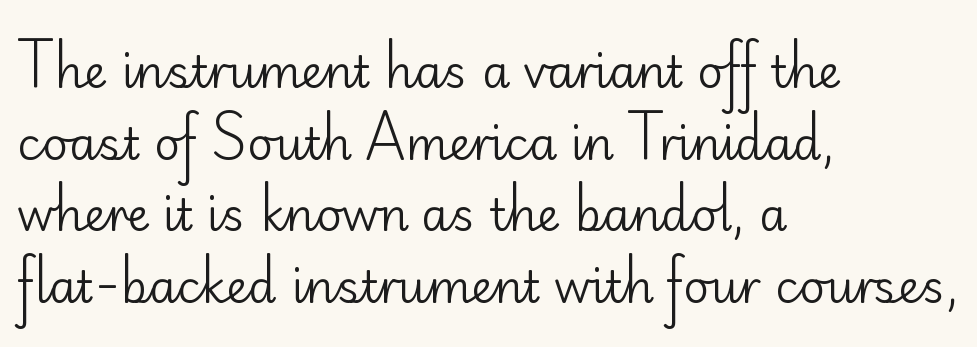
Q: Is the text bold? A: No.
Q: Is the text italic (slanted)? A: No, it is upright.
Q: Is the typeface a serif or a sans-serif typeface? A: Sans-serif.
Q: Is the text underlined? A: No.
Q: How is the paragraph aligned? A: Left-aligned.
Q: Is the spacing between letters normal or unusually wide? A: Normal.
Q: Is the spacing between lines tight, normal or loose? A: Normal.
Q: Width (condensed, normal, or wide)? A: Normal.
Q: Stroke contrast? A: Low.
Q: x-height? A: Small.
Q: Monospaced? A: No.
